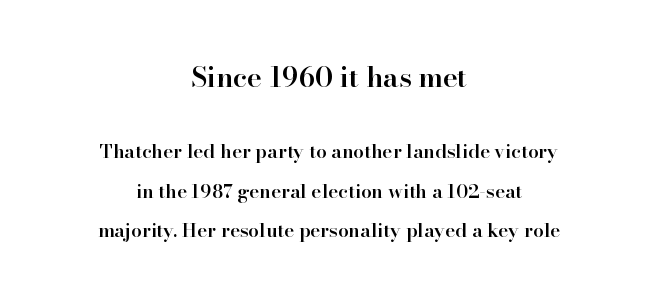
Q: Is the text bold? A: Semi-bold.
Q: Is the text italic (slanted)? A: No, it is upright.
Q: Is the typeface a serif or a sans-serif typeface? A: Serif.
Q: Is the text underlined? A: No.
Q: How is the paragraph aligned? A: Centered.
Q: Is the spacing between letters normal or unusually wide? A: Normal.
Q: Is the spacing between lines tight, normal or loose? A: Loose.
Q: Which block of text is set in a larger size, the first (top) or the second (bottom)? A: The first (top) one.
Q: Width (condensed, normal, or wide)? A: Normal.
Q: Stroke contrast? A: High.
Q: x-height? A: Small.
Q: Monospaced? A: No.
